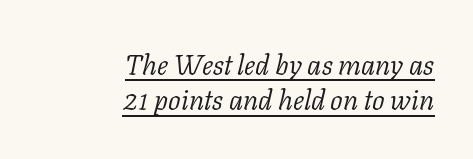
The image shows 28 px light serif type, italic (leaning right); set right-aligned, normal line spacing (1.26x), normal letter spacing, underlined; low stroke contrast and a medium x-height.
